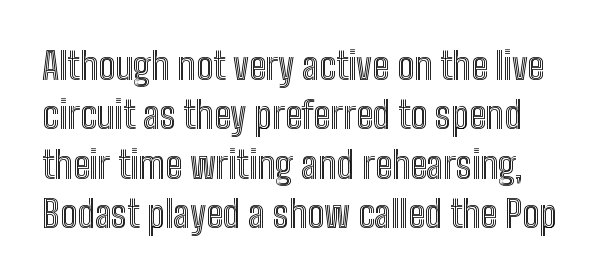
The image shows 38 px condensed type, upright; set normal line spacing (1.3x), normal letter spacing, not underlined; a medium x-height.
